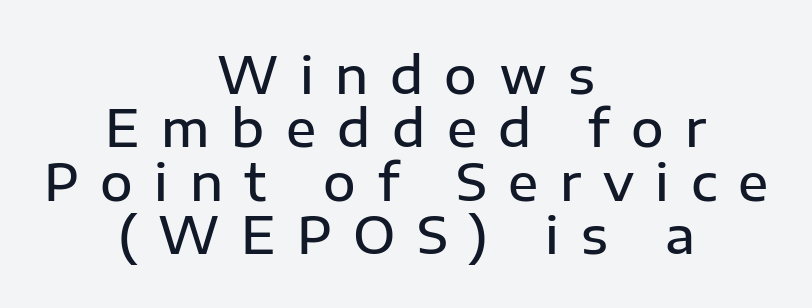
Q: Is the text bold? A: Semi-bold.
Q: Is the text italic (slanted)? A: No, it is upright.
Q: Is the typeface a serif or a sans-serif typeface? A: Sans-serif.
Q: Is the text underlined? A: No.
Q: How is the paragraph aligned? A: Centered.
Q: Is the spacing between letters normal or unusually wide? A: Unusually wide.
Q: Is the spacing between lines tight, normal or loose? A: Tight.
Q: Width (condensed, normal, or wide)? A: Normal.
Q: Stroke contrast? A: Low.
Q: x-height? A: Medium.
Q: Monospaced? A: No.
